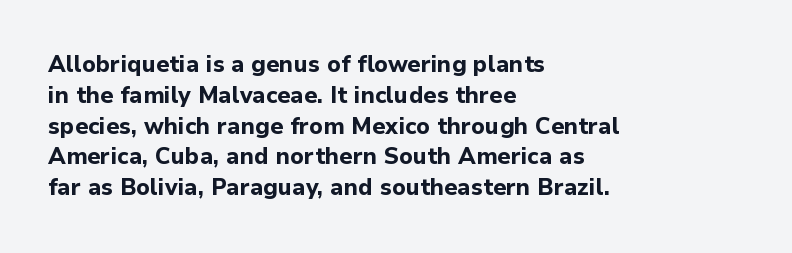
{"italic": "no", "bold": "yes", "underline": "no", "align": "left", "line_spacing": "normal", "line_spacing_ratio": 1.34, "letter_spacing": "normal", "letter_spacing_em": 0.0, "glyph_px": 23}
